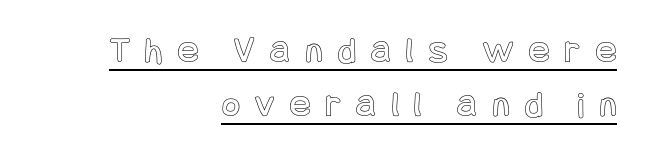
The image shows 38 px condensed type, upright; set right-aligned, normal line spacing (1.43x), unusually wide letter spacing (+0.41 em), underlined; a large x-height.
